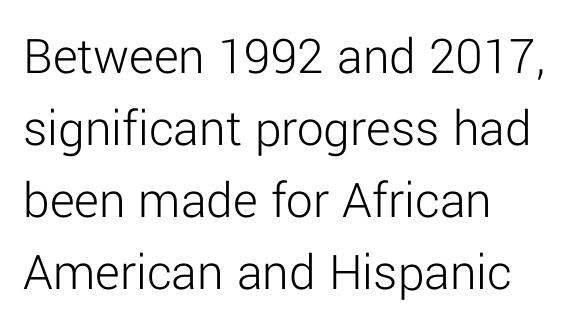
Q: Is the text bold? A: No.
Q: Is the text italic (slanted)? A: No, it is upright.
Q: Is the typeface a serif or a sans-serif typeface? A: Sans-serif.
Q: Is the text underlined? A: No.
Q: How is the paragraph aligned? A: Left-aligned.
Q: Is the spacing between letters normal or unusually wide? A: Normal.
Q: Is the spacing between lines tight, normal or loose? A: Normal.
Q: Width (condensed, normal, or wide)? A: Normal.
Q: Stroke contrast? A: Low.
Q: x-height? A: Medium.
Q: Monospaced? A: No.
